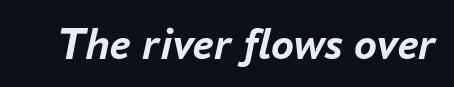
{"italic": "yes", "lean": "right", "slant_degrees": 16, "bold": "yes", "weight": "semibold", "width": "normal", "stroke_contrast": "low", "x_height": "medium", "monospaced": "no", "underline": "no", "letter_spacing": "normal", "letter_spacing_em": 0.0, "glyph_px": 46}
